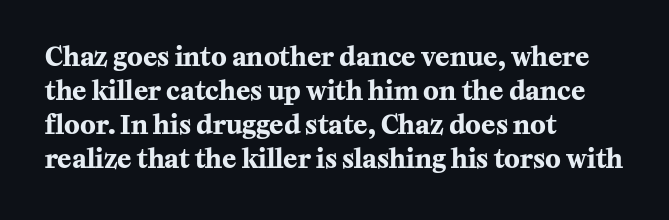
{"italic": "no", "bold": "yes", "underline": "no", "align": "left", "line_spacing": "normal", "line_spacing_ratio": 1.31, "letter_spacing": "normal", "letter_spacing_em": 0.0, "glyph_px": 26}
